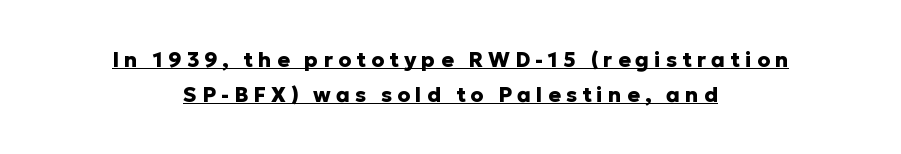
This is heavy type, rendered in bold. The rendering positions every line midway between the sides. What's the leading like? Ordinary, nothing unusual. The words here are underlined.
